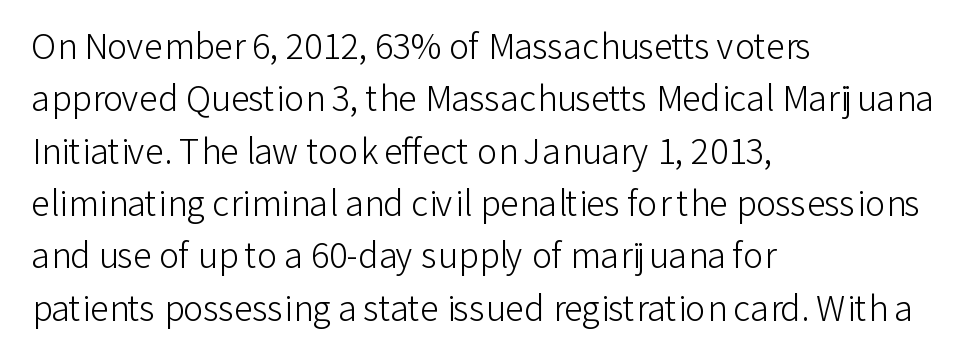
{"serif": "no", "italic": "no", "bold": "no", "weight": "light", "width": "normal", "stroke_contrast": "low", "x_height": "medium", "monospaced": "no", "underline": "no", "align": "left", "line_spacing": "normal", "line_spacing_ratio": 1.54, "letter_spacing": "normal", "letter_spacing_em": 0.0, "glyph_px": 34}
